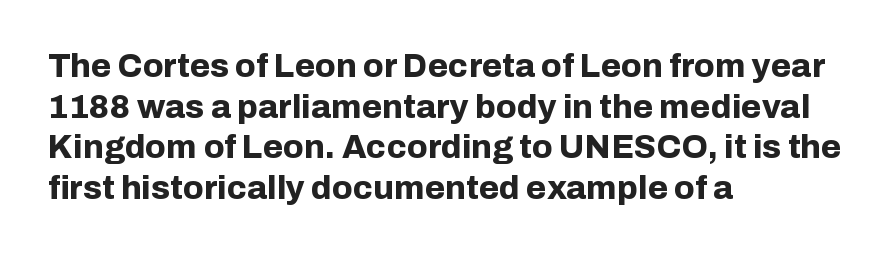
The image shows 33 px bold sans-serif type, upright; set left-aligned, line spacing 1.23x, normal letter spacing, not underlined; low stroke contrast and a medium x-height.
